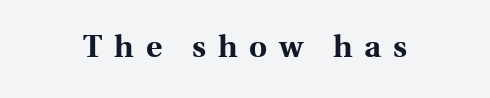
Q: Is the text bold? A: Yes.
Q: Is the text italic (slanted)? A: No, it is upright.
Q: Is the typeface a serif or a sans-serif typeface? A: Serif.
Q: Is the text underlined? A: No.
Q: Is the spacing between letters normal or unusually wide? A: Unusually wide.
Q: Width (condensed, normal, or wide)? A: Normal.
Q: x-height? A: Medium.
Q: Monospaced? A: No.
